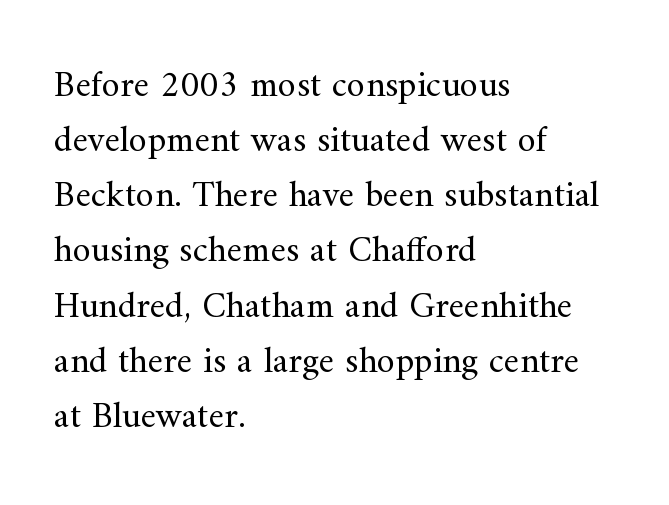
Do the characters align in a grid? No, the font is proportional. This is roman type, the default non-slanted kind. The typeface chosen for these lines features serifs. Unbolded letterforms with no extra heft.
